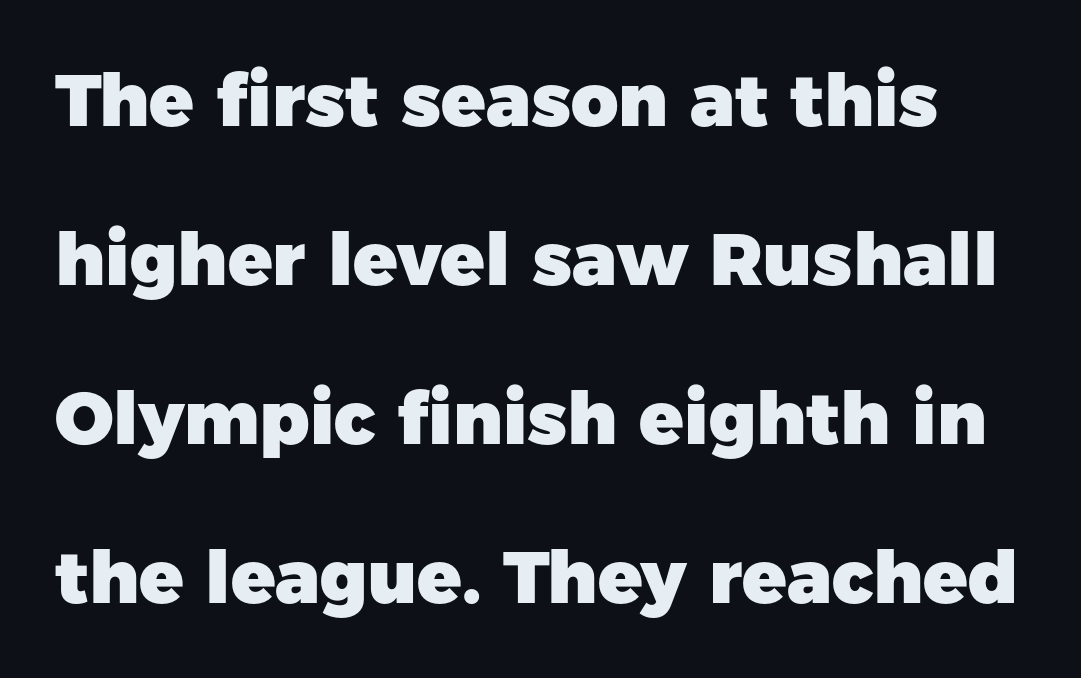
A typesetter would call this leading open, well beyond the default. Does the type have serifs? No, each stem ends abruptly. Do the characters align in a grid? No, the font is proportional. Quick note: underline off.
